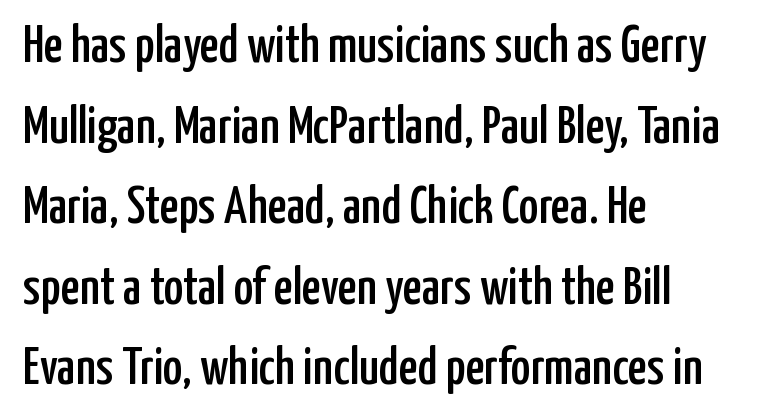
Q: Is the text italic (slanted)? A: No, it is upright.
Q: Is the typeface a serif or a sans-serif typeface? A: Sans-serif.
Q: Is the text underlined? A: No.
Q: How is the paragraph aligned? A: Left-aligned.
Q: Is the spacing between letters normal or unusually wide? A: Normal.
Q: Is the spacing between lines tight, normal or loose? A: Normal.
Q: Width (condensed, normal, or wide)? A: Condensed.
Q: Stroke contrast? A: Low.
Q: x-height? A: Medium.
Q: Monospaced? A: No.
